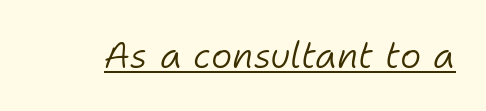
Q: Is the text bold? A: No.
Q: Is the text italic (slanted)? A: Yes, it leans right by about 11 degrees.
Q: Is the text underlined? A: Yes.
Q: Is the spacing between letters normal or unusually wide? A: Normal.
Q: Width (condensed, normal, or wide)? A: Normal.
Q: Stroke contrast? A: Low.
Q: x-height? A: Medium.
Q: Monospaced? A: No.
